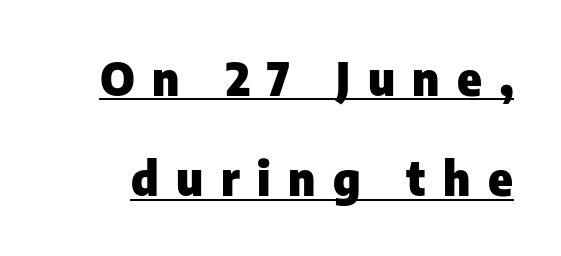
Q: Is the text bold? A: Yes.
Q: Is the text italic (slanted)? A: No, it is upright.
Q: Is the typeface a serif or a sans-serif typeface? A: Sans-serif.
Q: Is the text underlined? A: Yes.
Q: Is the spacing between letters normal or unusually wide? A: Unusually wide.
Q: Is the spacing between lines tight, normal or loose? A: Loose.
Q: Width (condensed, normal, or wide)? A: Normal.
Q: Stroke contrast? A: Low.
Q: x-height? A: Medium.
Q: Monospaced? A: No.
